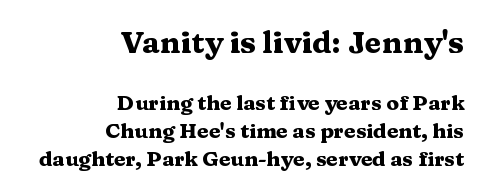
Q: Is the text bold? A: Yes.
Q: Is the text italic (slanted)? A: No, it is upright.
Q: Is the typeface a serif or a sans-serif typeface? A: Serif.
Q: Is the text underlined? A: No.
Q: How is the paragraph aligned? A: Right-aligned.
Q: Is the spacing between letters normal or unusually wide? A: Normal.
Q: Is the spacing between lines tight, normal or loose? A: Normal.
Q: Which block of text is set in a larger size, the first (top) or the second (bottom)? A: The first (top) one.
Q: Width (condensed, normal, or wide)? A: Wide.
Q: Stroke contrast? A: Medium.
Q: x-height? A: Medium.
Q: Monospaced? A: No.
